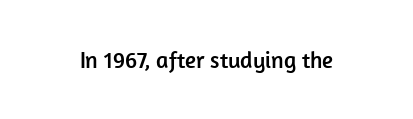
Each word holds together tightly as a unit, with standard inter-letter gaps. Posture: upright roman. The specimen omits any rule beneath the text block's lines.
